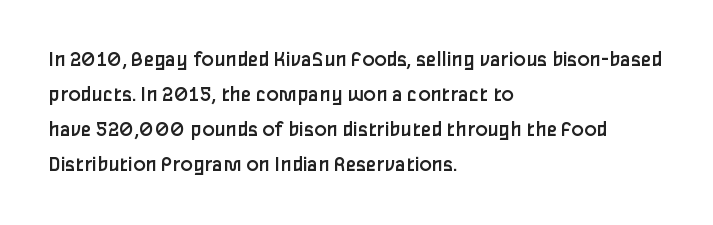
Q: Is the text bold? A: No.
Q: Is the text italic (slanted)? A: No, it is upright.
Q: Is the text underlined? A: No.
Q: How is the paragraph aligned? A: Left-aligned.
Q: Is the spacing between letters normal or unusually wide? A: Normal.
Q: Is the spacing between lines tight, normal or loose? A: Normal.
